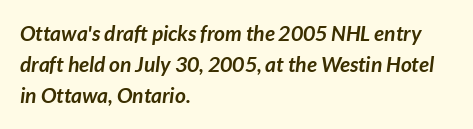
{"italic": "yes", "lean": "right", "slant_degrees": 7, "bold": "yes", "underline": "no", "align": "left", "line_spacing": "normal", "line_spacing_ratio": 1.48, "letter_spacing": "normal", "letter_spacing_em": 0.0, "glyph_px": 21}
